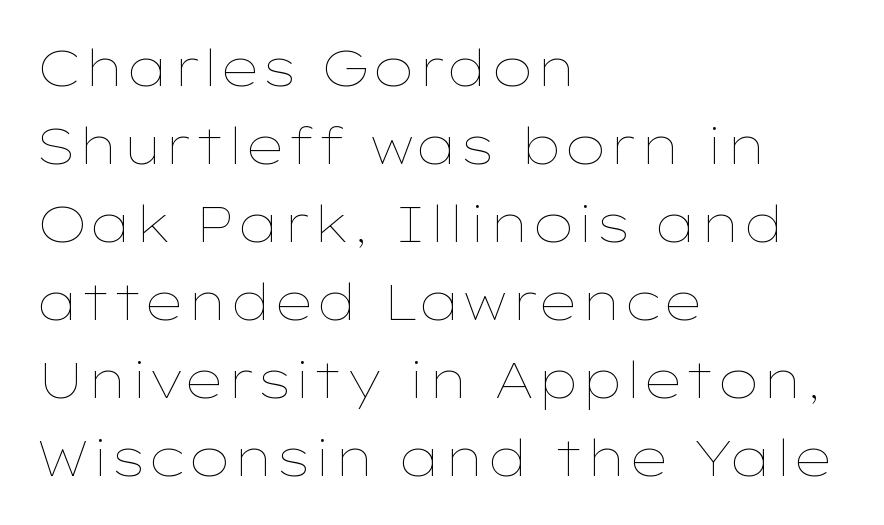
{"italic": "no", "bold": "no", "weight": "thin", "width": "wide", "stroke_contrast": "low", "x_height": "medium", "monospaced": "no", "underline": "no", "align": "left", "line_spacing": "normal", "line_spacing_ratio": 1.56, "letter_spacing": "normal", "letter_spacing_em": 0.0, "glyph_px": 50}
